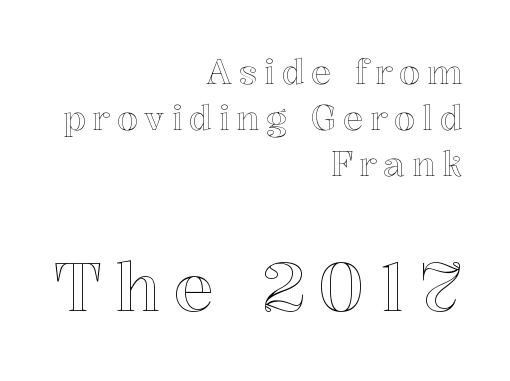
Just letters on the line, the space beneath them empty. The lettering holds an erect, upright posture throughout. Tracking value appears strongly positive — letters spread wide. Varying glyph widths throughout — classic text-font behaviour.
